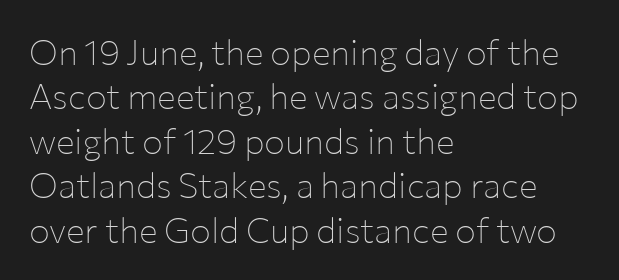
{"serif": "no", "italic": "no", "bold": "no", "weight": "thin", "width": "normal", "stroke_contrast": "low", "x_height": "medium", "monospaced": "no", "underline": "no", "align": "left", "line_spacing": "normal", "line_spacing_ratio": 1.27, "letter_spacing": "normal", "letter_spacing_em": 0.0, "glyph_px": 35}
